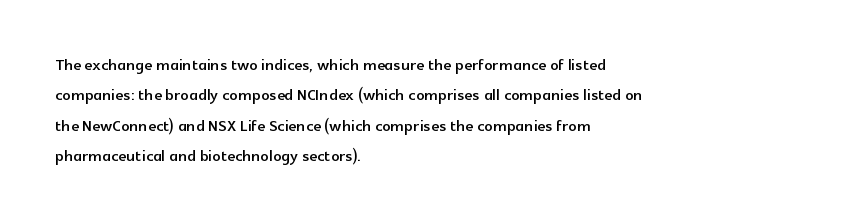
A bare baseline throughout the passage. This rendering uses left alignment, leaving the right contour irregular. Vertical strokes here are truly vertical. Glyph-to-glyph distance matches everyday printed text. If you measured baseline to baseline, you'd find a middling distance.
